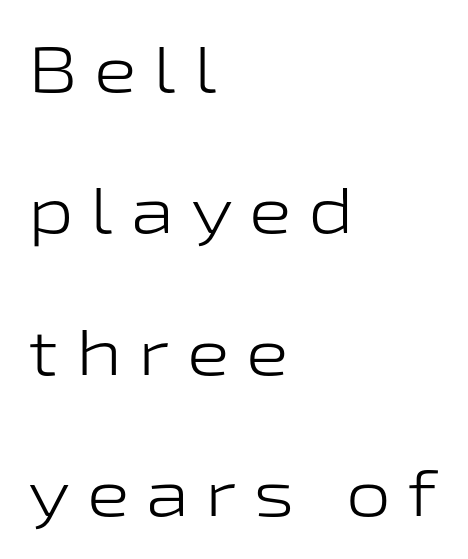
Letters rest on an invisible, unmarked baseline. The lines in this sample share a left origin and differ only in where they stop. The axis of the letterforms is exactly vertical. Nothing sits at the stroke ends, so this counts as sans-serif. Here the glyphs are tracked loosely, breaking word shapes into spaced letters. Horizontal bands of white between lines are thick stripes.
